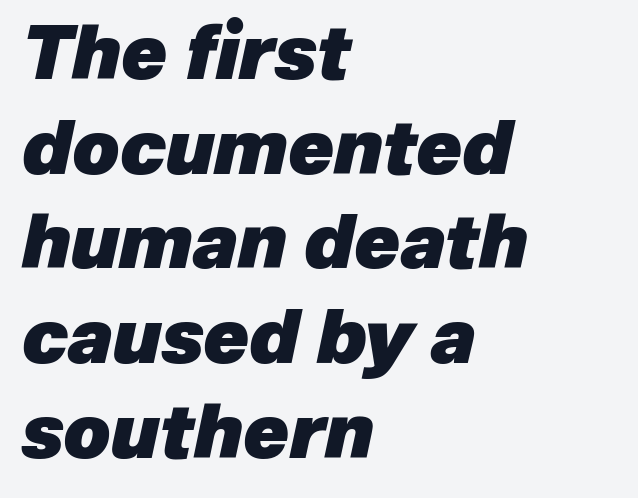
{"italic": "yes", "lean": "right", "slant_degrees": 12, "bold": "yes", "weight": "heavy", "width": "normal", "stroke_contrast": "low", "x_height": "medium", "monospaced": "no", "underline": "no", "align": "left", "line_spacing": "normal", "line_spacing_ratio": 1.28, "letter_spacing": "normal", "letter_spacing_em": 0.0, "glyph_px": 74}
